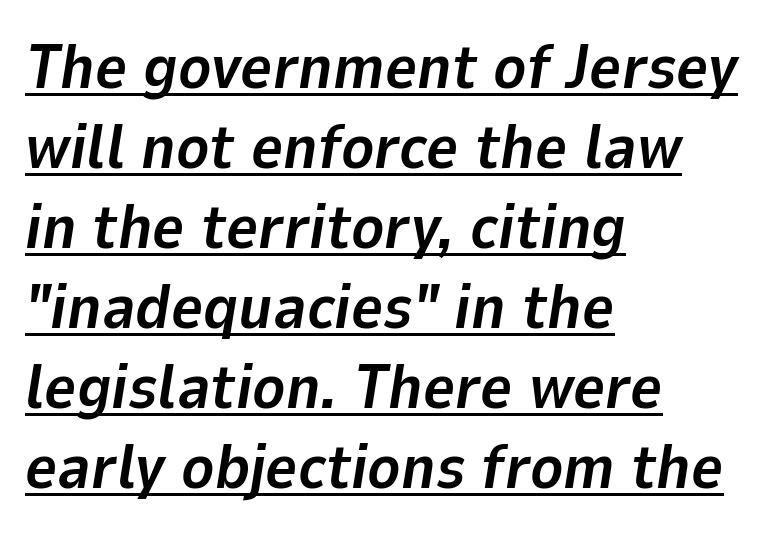
The image shows 62 px bold type, italic (leaning right); set left-aligned, normal line spacing (1.29x), normal letter spacing, underlined; low stroke contrast and a medium x-height.
